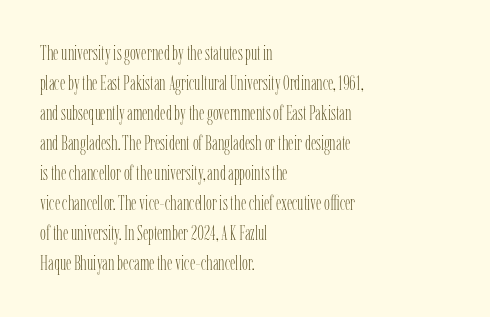
The image shows 21 px text type, upright; set left-aligned, normal line spacing (1.43x), normal letter spacing, not underlined.
